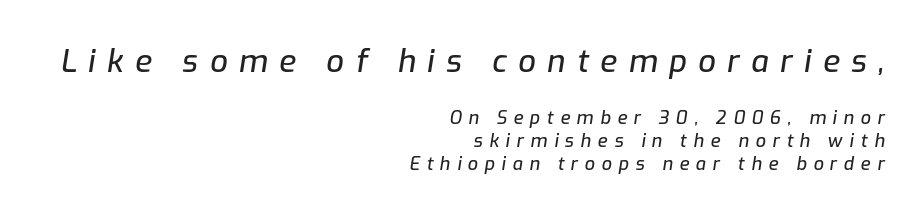
The image shows 31 px text type, italic (leaning right); set right-aligned, normal line spacing (1.29x), unusually wide letter spacing (+0.37 em), not underlined; the first (top) block is 1.72x larger; low stroke contrast and a medium x-height.
